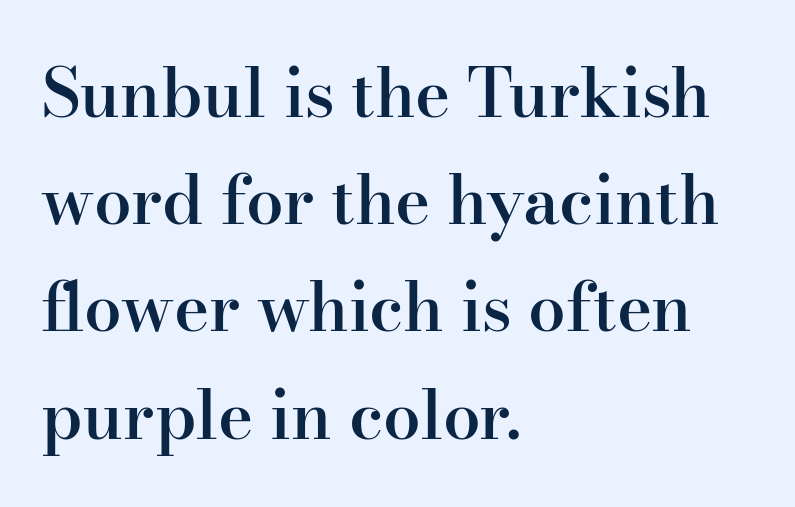
The type is set solid horizontally, with unmodified tracking. The passage shown is not underscored anywhere. You could not count columns in this text — the font is proportionally spaced. The lettering stays uniformly vertical, giving the passage a roman look.
